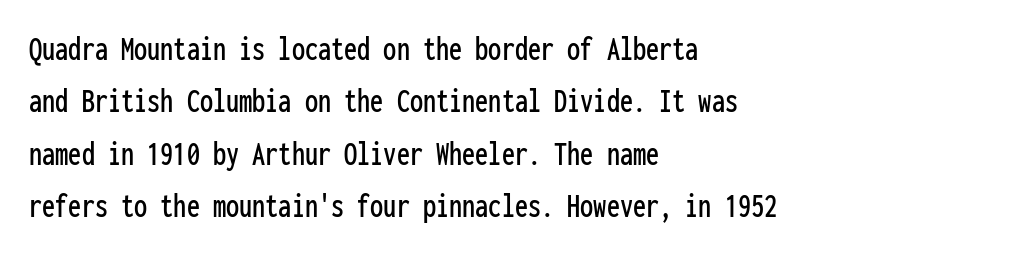
{"serif": "no", "italic": "no", "width": "condensed", "stroke_contrast": "low", "x_height": "medium", "monospaced": "yes", "underline": "no", "align": "left", "line_spacing": "normal", "line_spacing_ratio": 1.5, "letter_spacing": "normal", "letter_spacing_em": 0.0, "glyph_px": 35}
